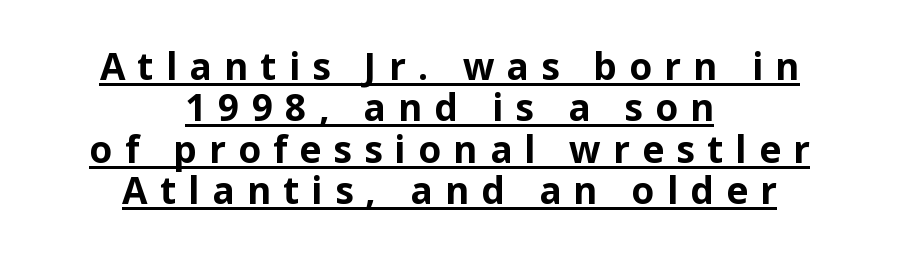
{"serif": "no", "italic": "no", "bold": "yes", "weight": "bold", "width": "normal", "stroke_contrast": "low", "x_height": "medium", "monospaced": "no", "underline": "yes", "align": "center", "line_spacing": "tight", "line_spacing_ratio": 1.12, "letter_spacing": "wide", "letter_spacing_em": 0.33, "glyph_px": 37}
